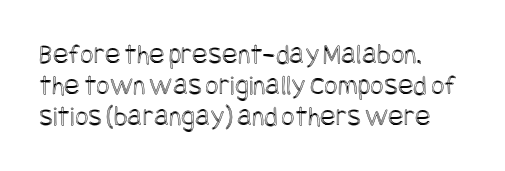
The image shows 29 px condensed type, upright; set left-aligned, tight line spacing (1.07x), normal letter spacing, not underlined; a large x-height.
